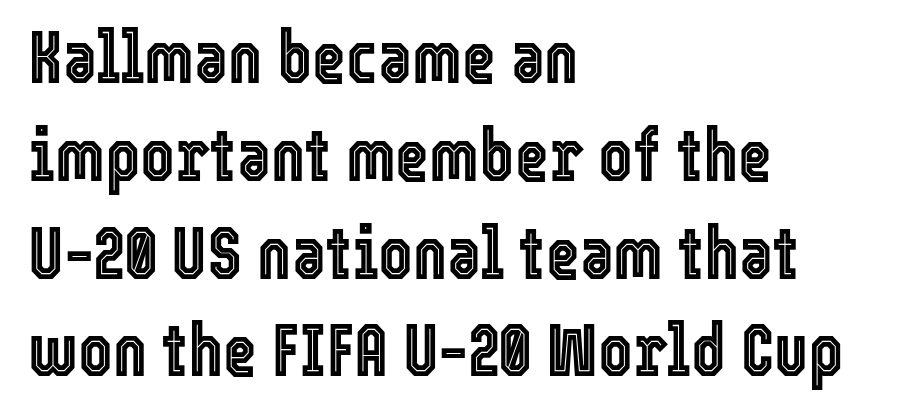
The image shows 73 px condensed type, upright; set left-aligned, normal line spacing (1.34x), normal letter spacing, not underlined; a medium x-height.
